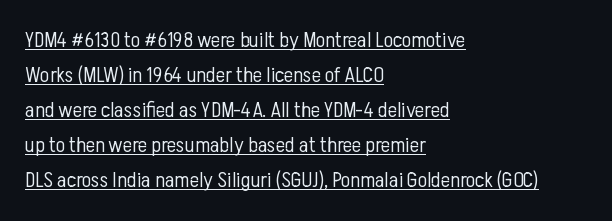
Every character sits straight up, as roman type does. The strokes are not fattened; the text isn't bold. The rows are spaced the way most documents space them. There is no visible air inserted between adjacent glyphs. Emphasis is given by a line drawn under the lettering.
